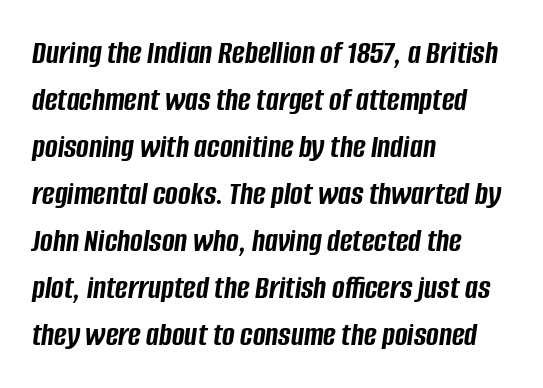
Line starts are locked; line ends wander. The space between consecutive lines is moderate. Looks like regular typesetting: each glyph gets only the width it needs. Notice how thick the strokes are: this is what a full bold looks like.
